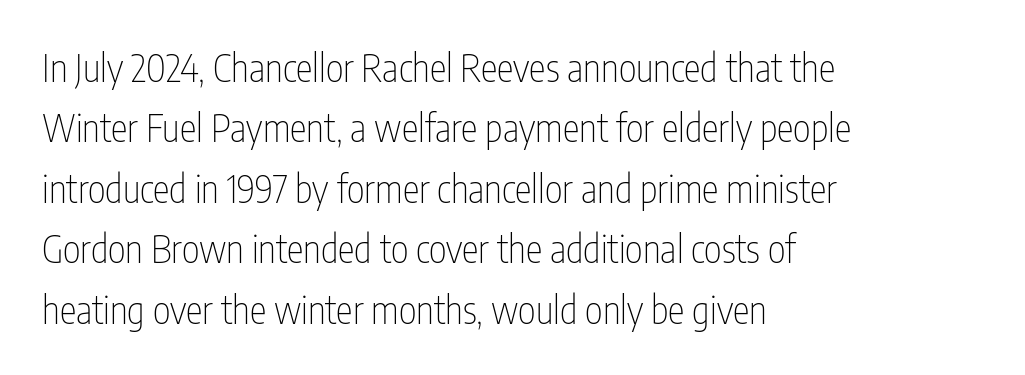
Q: Is the text bold? A: No.
Q: Is the text italic (slanted)? A: No, it is upright.
Q: Is the typeface a serif or a sans-serif typeface? A: Sans-serif.
Q: Is the text underlined? A: No.
Q: How is the paragraph aligned? A: Left-aligned.
Q: Is the spacing between letters normal or unusually wide? A: Normal.
Q: Is the spacing between lines tight, normal or loose? A: Normal.
Q: Width (condensed, normal, or wide)? A: Condensed.
Q: Stroke contrast? A: Low.
Q: x-height? A: Medium.
Q: Monospaced? A: No.
